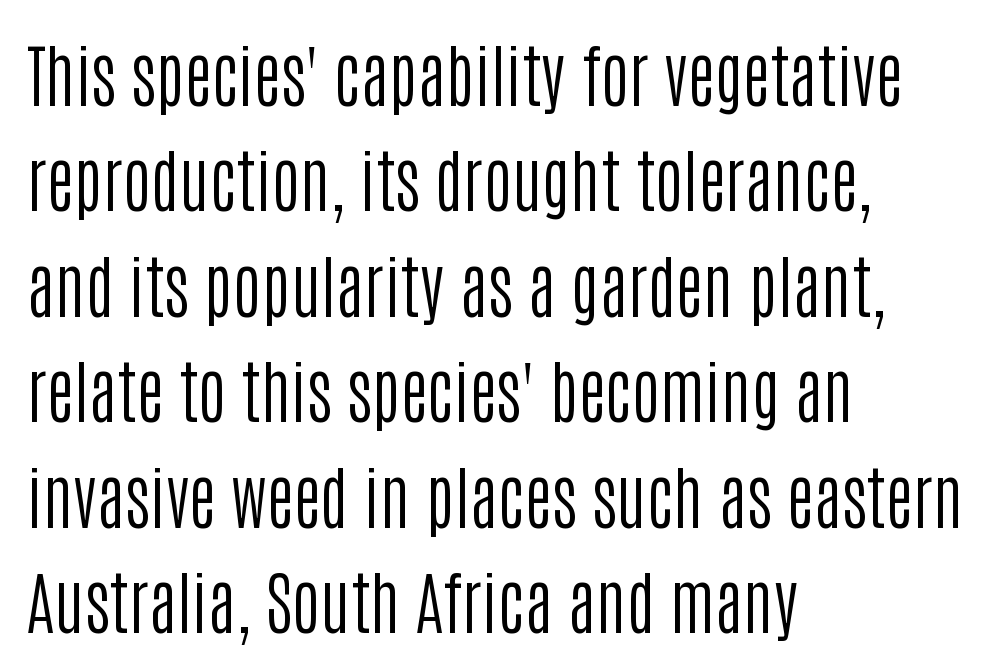
Interline gaps are of average width in this sample. Check under the words: just untouched page. Tracking here is standard; glyphs follow each other at the usual distance. The specimen reads as upright at a glance. This sample has the flowing, uneven cadence of proportional lettering. The face looks like a standard text weight, possibly lighter.
